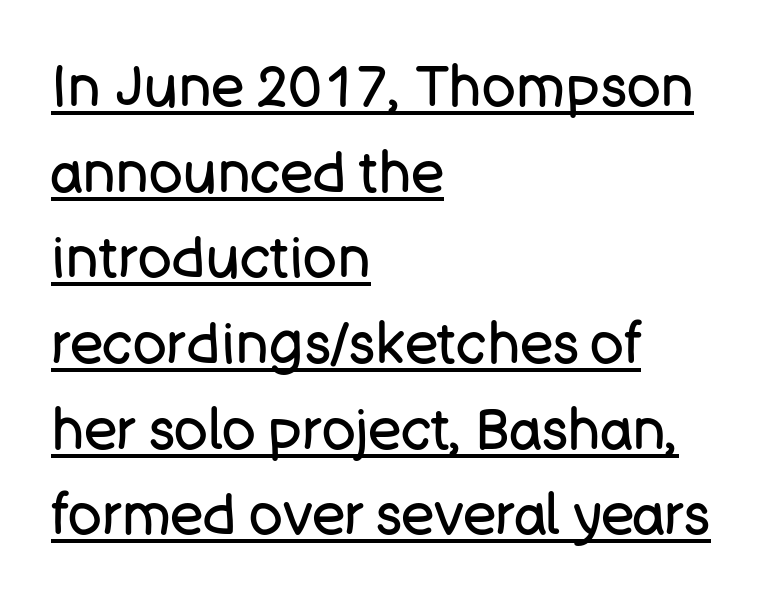
{"serif": "no", "italic": "no", "bold": "no", "weight": "regular", "width": "normal", "stroke_contrast": "low", "x_height": "large", "monospaced": "no", "underline": "yes", "align": "left", "line_spacing": "normal", "line_spacing_ratio": 1.53, "letter_spacing": "normal", "letter_spacing_em": 0.0, "glyph_px": 56}
